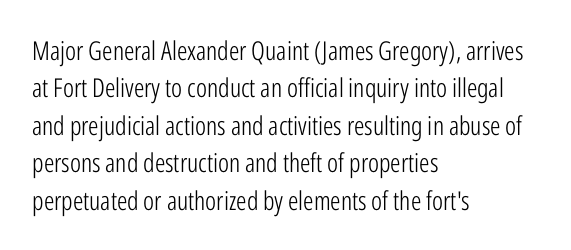
Q: Is the text bold? A: No.
Q: Is the text italic (slanted)? A: No, it is upright.
Q: Is the text underlined? A: No.
Q: How is the paragraph aligned? A: Left-aligned.
Q: Is the spacing between letters normal or unusually wide? A: Normal.
Q: Is the spacing between lines tight, normal or loose? A: Normal.
